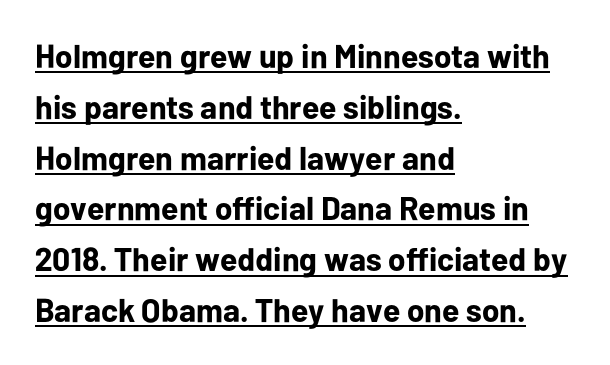
Plenty of ink on the page — the face is bold. Has an underline been added? It has. Classification — sans serif. Whoever set this chose a conventional vertical rhythm.
